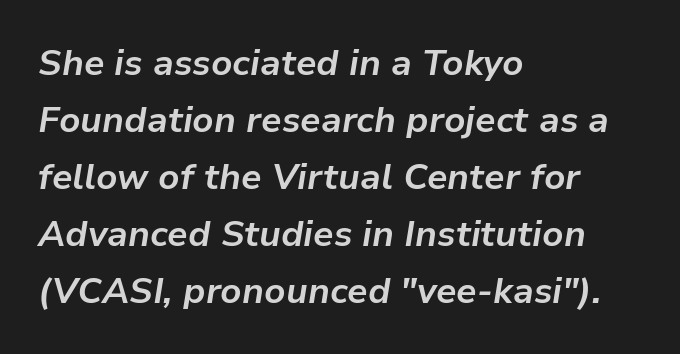
The type is set solid horizontally, with unmodified tracking. Nobody drew a line under any word here. The passage shown is emphatically bold. Style check: oblique. Proportional: the letters do not fall into vertical columns. Notice how the passage keeps a crisp vertical edge on the left only.
